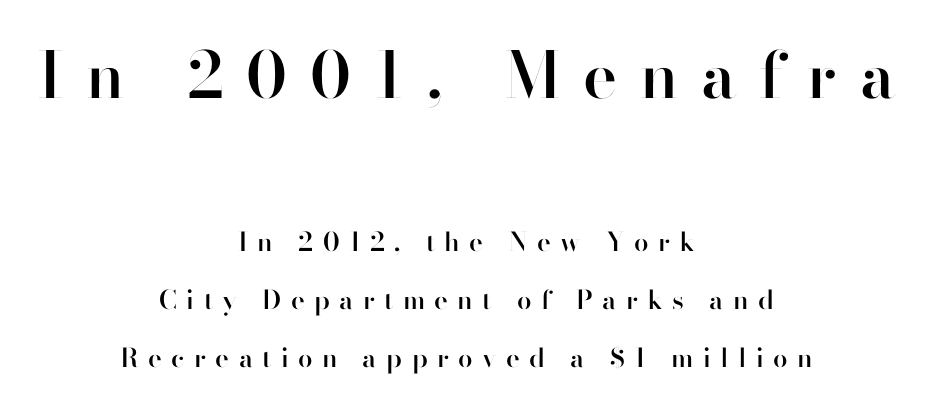
The image shows 64 px semibold sans-serif type, upright; set centered, loose line spacing (2.24x), unusually wide letter spacing (+0.36 em), not underlined; the first (top) block is 2.46x larger; high stroke contrast and a small x-height.
